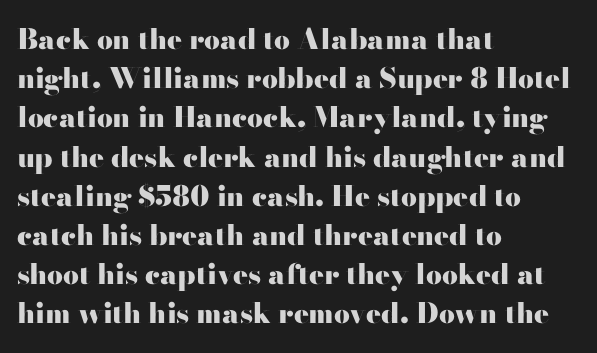
The image shows 28 px heavy, wide sans-serif type, upright; set left-aligned, normal line spacing (1.4x), normal letter spacing, not underlined; high stroke contrast and a small x-height.
